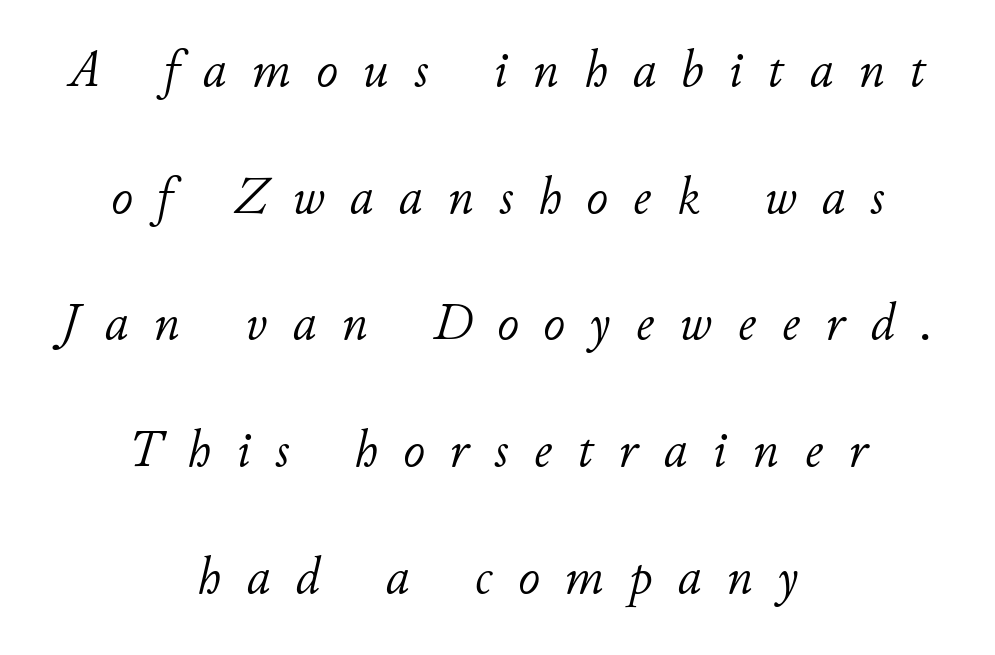
There's an unmistakable incline to the writing here. One glance says open: line gaps are wider than usual. Clear beneath every line of the passage. The face used here is proportionally spaced, like ordinary book or web type. Visually the block forms a symmetrical silhouette, jagged on both flanks. Compared with typical body copy, the letter spacing here is much looser.
